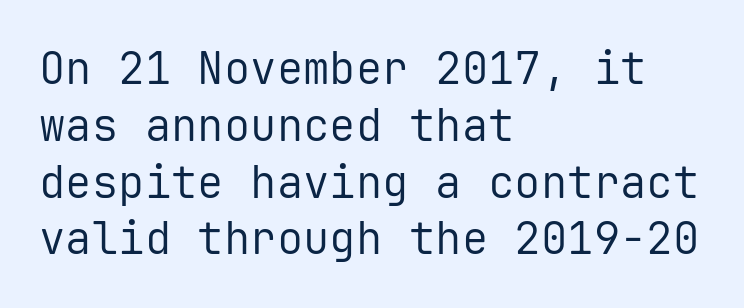
{"serif": "no", "italic": "no", "bold": "no", "weight": "regular", "width": "normal", "stroke_contrast": "low", "x_height": "medium", "monospaced": "yes", "underline": "no", "align": "left", "line_spacing": "normal", "line_spacing_ratio": 1.29, "letter_spacing": "normal", "letter_spacing_em": 0.0, "glyph_px": 44}
